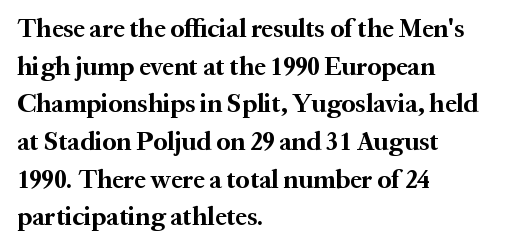
Q: Is the text bold? A: Yes.
Q: Is the text italic (slanted)? A: No, it is upright.
Q: Is the text underlined? A: No.
Q: How is the paragraph aligned? A: Left-aligned.
Q: Is the spacing between letters normal or unusually wide? A: Normal.
Q: Is the spacing between lines tight, normal or loose? A: Normal.
